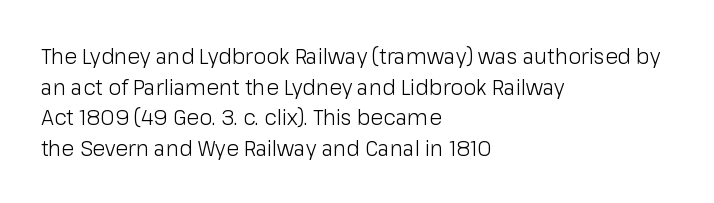
The image shows 21 px text type, upright; set left-aligned, normal line spacing (1.46x), normal letter spacing, not underlined.
